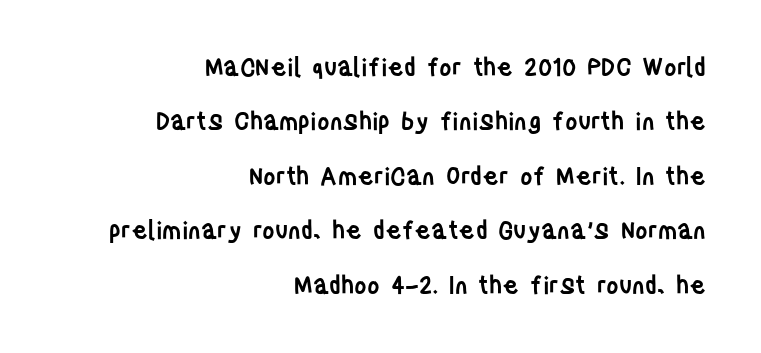
The specimen reads as upright at a glance. Short note: letters normally spaced. Line spacing here is loose. Compared with a flush-left layout, this one pins lines to the opposite, right side. Students, this is semibold: more ink than regular, less than bold. This rendering features lettering with no underline.
